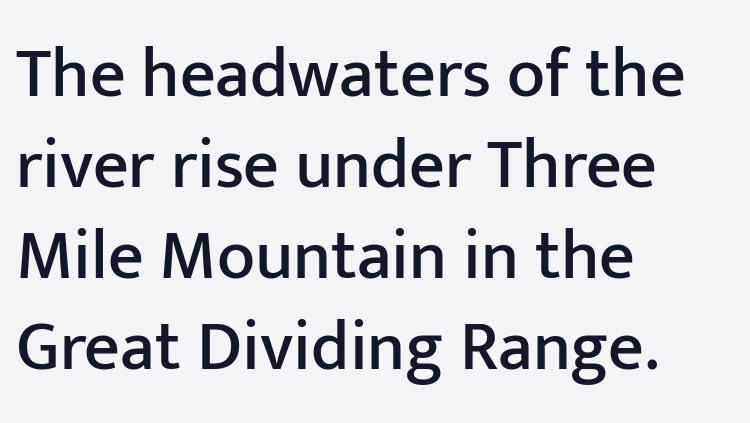
The image shows 70 px sans-serif type, upright; set left-aligned, normal line spacing (1.3x), normal letter spacing, not underlined; low stroke contrast and a medium x-height.
